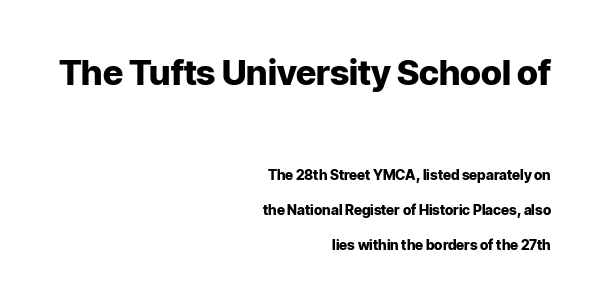
The image shows 35 px heavy sans-serif type, upright; set right-aligned, loose line spacing (2.49x), normal letter spacing, not underlined; the first (top) block is 2.5x larger; low stroke contrast and a medium x-height.
